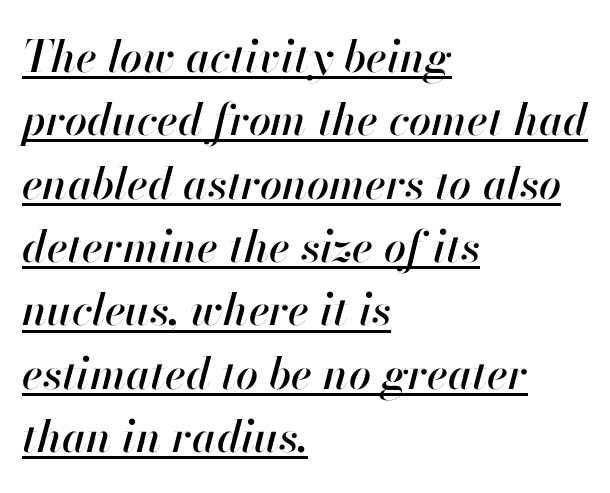
The typography opts for an oblique posture over an upright one. The typesetter has applied underlining to the passage shown. This sample has the flowing, uneven cadence of proportional lettering. This rendering uses left alignment, leaving the right contour irregular.
